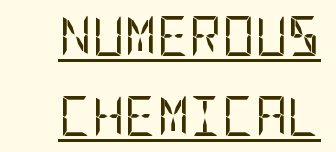
The rendering uses a large line-height, opening up the rows. This sample carries an underscore along the baseline area. Nope, not italic — everything's standing straight. The type is set solid horizontally, with unmodified tracking. Summary of weight: not heavy and not bold. The designer went with a sans here, leaving each stem footless.
